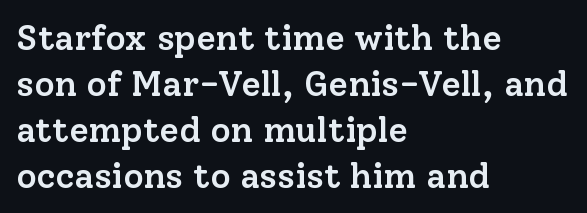
Varying glyph widths throughout — classic text-font behaviour. Weight check: semibold — heavier than regular, not quite bold. Letter spacing: default. This rendering employs a face with finishing strokes, i.e., a serif. Rule under the text: the space is simply empty.
